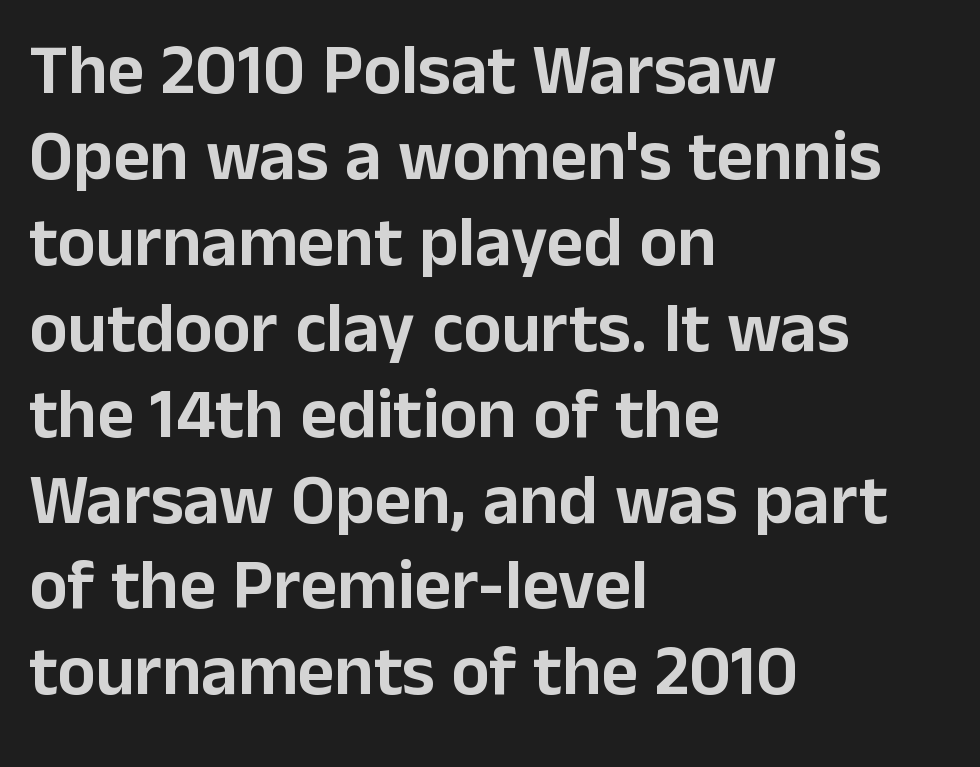
Q: Is the text italic (slanted)? A: No, it is upright.
Q: Is the typeface a serif or a sans-serif typeface? A: Sans-serif.
Q: Is the text underlined? A: No.
Q: How is the paragraph aligned? A: Left-aligned.
Q: Is the spacing between letters normal or unusually wide? A: Normal.
Q: Width (condensed, normal, or wide)? A: Normal.
Q: Stroke contrast? A: Low.
Q: x-height? A: Medium.
Q: Monospaced? A: No.
